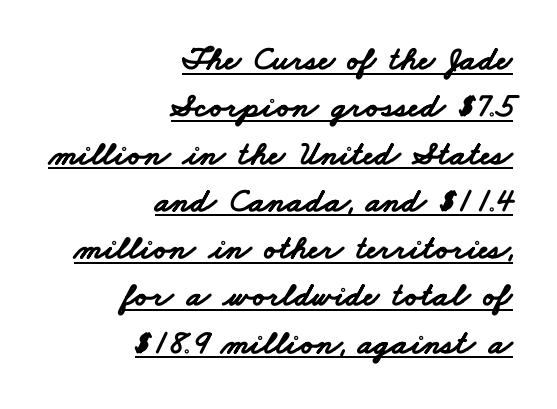
The image shows 34 px bold, wide sans-serif type; set right-aligned, normal line spacing (1.39x), normal letter spacing, underlined; low stroke contrast and a small x-height.
